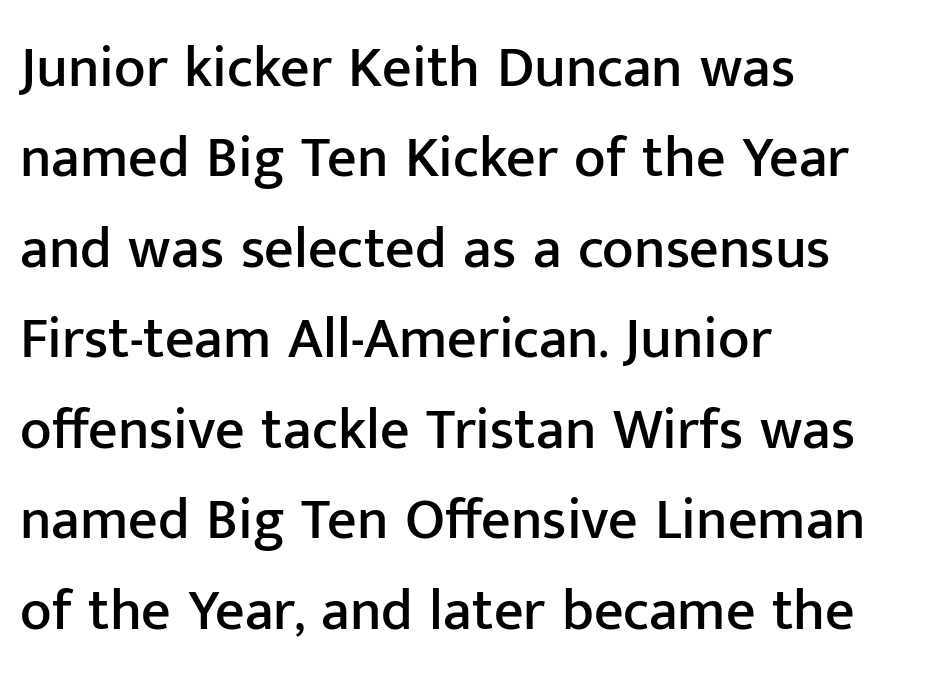
{"serif": "no", "italic": "no", "width": "normal", "stroke_contrast": "low", "x_height": "medium", "monospaced": "no", "underline": "no", "align": "left", "line_spacing": "normal", "line_spacing_ratio": 1.56, "letter_spacing": "normal", "letter_spacing_em": 0.0, "glyph_px": 58}
